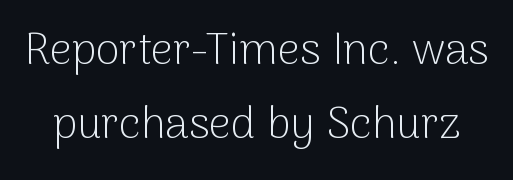
Q: Is the text bold? A: No.
Q: Is the text italic (slanted)? A: No, it is upright.
Q: Is the typeface a serif or a sans-serif typeface? A: Sans-serif.
Q: Is the text underlined? A: No.
Q: Is the spacing between letters normal or unusually wide? A: Normal.
Q: Is the spacing between lines tight, normal or loose? A: Normal.
Q: Width (condensed, normal, or wide)? A: Normal.
Q: Stroke contrast? A: Low.
Q: x-height? A: Medium.
Q: Monospaced? A: No.
